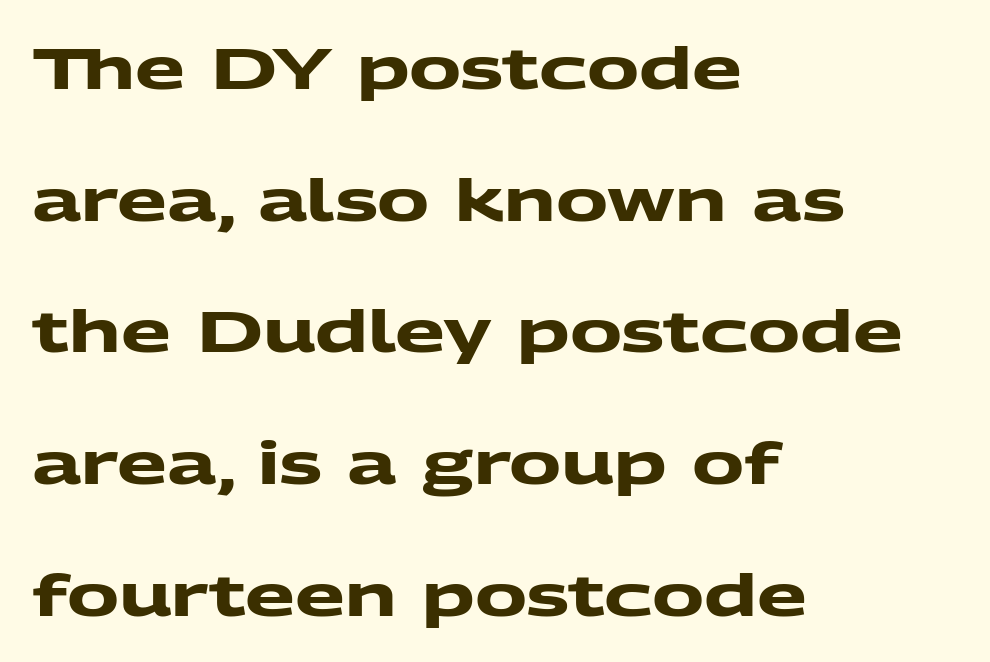
The image shows 58 px heavy, wide sans-serif type; set left-aligned, loose line spacing (2.27x), normal letter spacing, not underlined; medium stroke contrast and a medium x-height.
